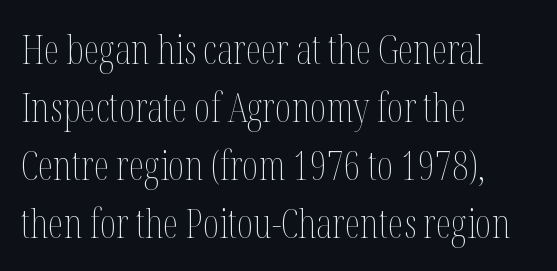
Short and long lines alike share a common starting point at left. Every character sits straight up, as roman type does. Standard letterfit; no display-style spreading of the glyphs. If you measured baseline to baseline, you'd find a middling distance.
